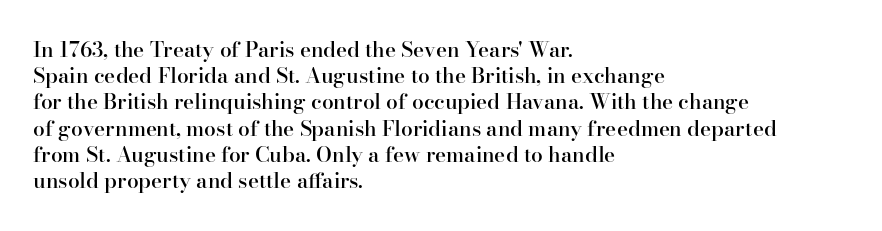
{"italic": "no", "bold": "semi", "underline": "no", "align": "left", "line_spacing": "normal", "line_spacing_ratio": 1.25, "letter_spacing": "normal", "letter_spacing_em": 0.0, "glyph_px": 21}
